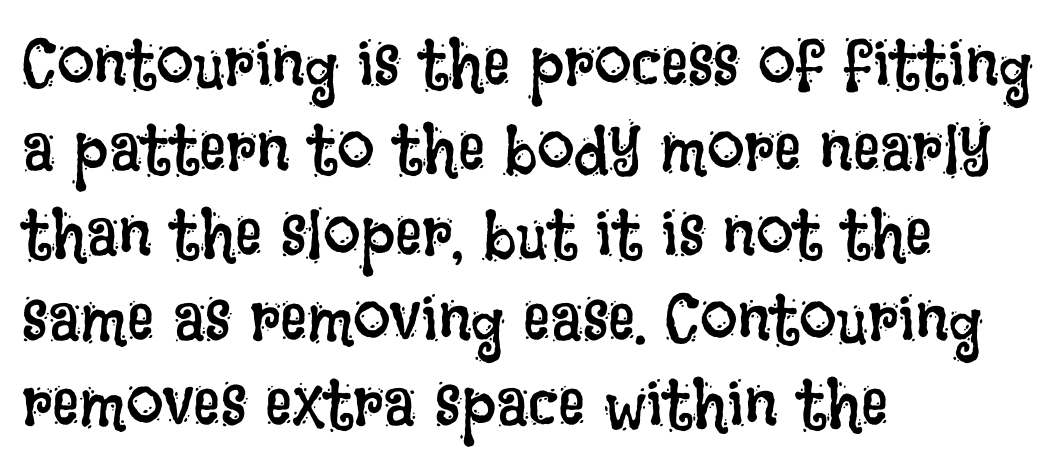
The image shows 67 px regular-weight, condensed type, upright; set left-aligned, normal line spacing (1.27x), normal letter spacing, not underlined; low stroke contrast and a large x-height.
